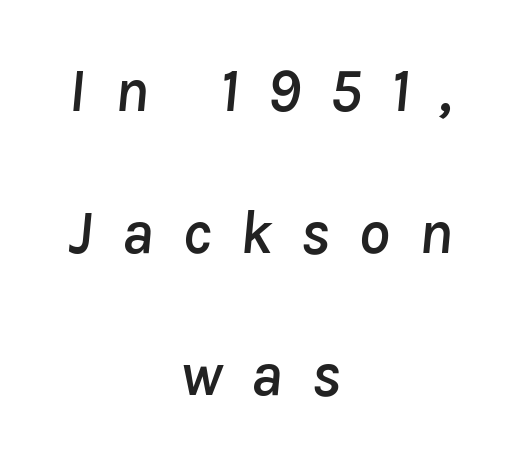
Reading down the column, the eye jumps a long way to each next line. Note the varied advance widths — an 'i' is clearly narrower than an 'm'. The text block is weighted toward neither margin, spreading evenly from the middle. Quick note: underline off.
